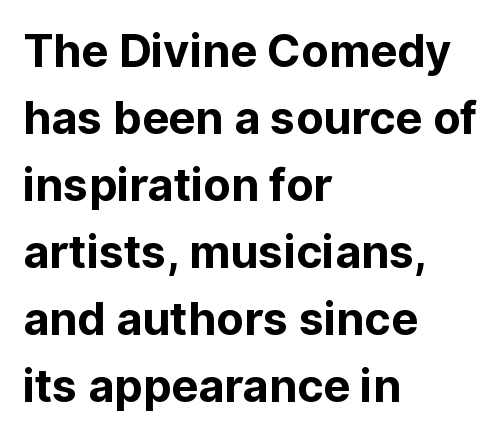
The image shows 45 px bold sans-serif type, upright; set left-aligned, normal line spacing (1.49x), normal letter spacing, not underlined; low stroke contrast and a medium x-height.
